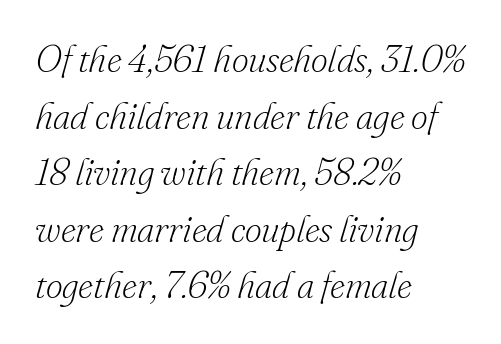
The image shows 37 px light serif type, italic (leaning right); set left-aligned, normal line spacing (1.53x), normal letter spacing, not underlined; low stroke contrast and a small x-height.
